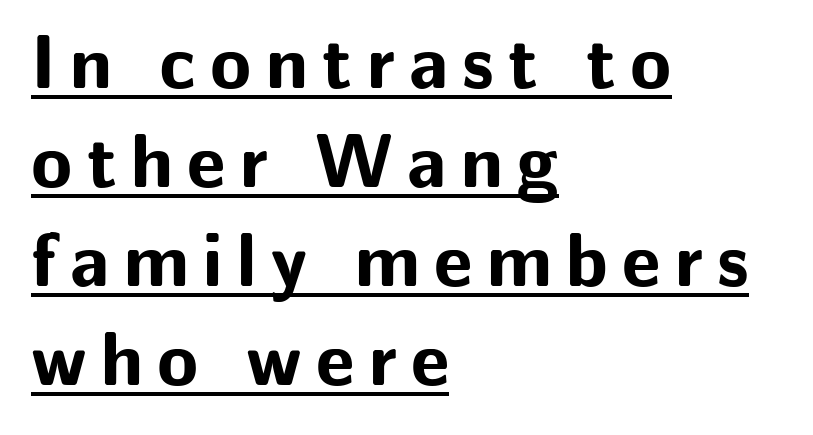
{"serif": "no", "italic": "no", "bold": "yes", "weight": "bold", "width": "normal", "stroke_contrast": "low", "x_height": "medium", "monospaced": "no", "underline": "yes", "align": "left", "line_spacing": "normal", "line_spacing_ratio": 1.32, "glyph_px": 75}
